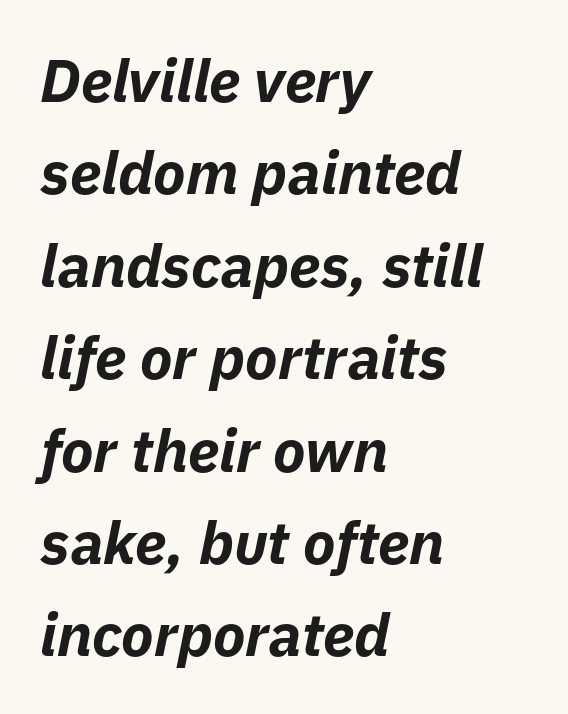
{"italic": "yes", "lean": "right", "slant_degrees": 11, "bold": "yes", "weight": "bold", "width": "normal", "stroke_contrast": "low", "x_height": "medium", "monospaced": "no", "underline": "no", "align": "left", "line_spacing": "normal", "line_spacing_ratio": 1.54, "letter_spacing": "normal", "letter_spacing_em": 0.0, "glyph_px": 60}
